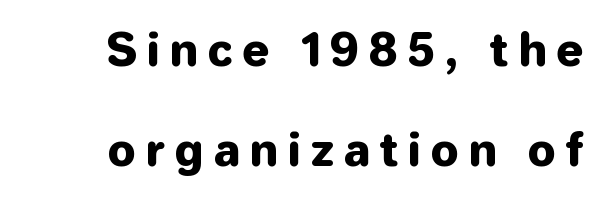
The image shows 44 px sans-serif type, upright; set right-aligned, loose line spacing (2.27x), unusually wide letter spacing (+0.24 em), not underlined; low stroke contrast and a medium x-height.
